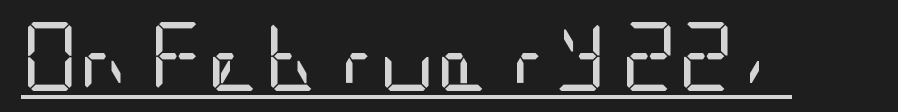
Q: Is the text bold? A: No.
Q: Is the text italic (slanted)? A: No, it is upright.
Q: Is the typeface a serif or a sans-serif typeface? A: Sans-serif.
Q: Is the text underlined? A: Yes.
Q: Is the spacing between letters normal or unusually wide? A: Normal.
Q: Width (condensed, normal, or wide)? A: Condensed.
Q: Stroke contrast? A: Low.
Q: x-height? A: Large.
